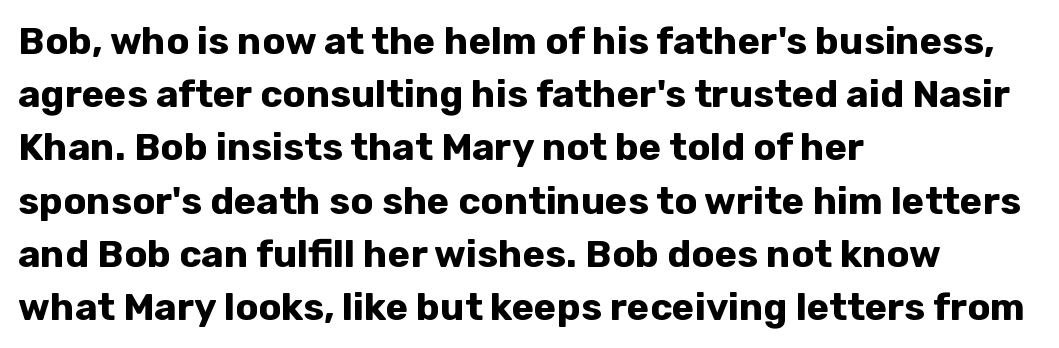
Look at the stroke-to-counter ratio: heavy, a bold. You can tell from the bare stems that sans-serif type was used. Horizontal bands of white between lines are of average thickness. You could call the tracking neutral — neither tight nor loose.
